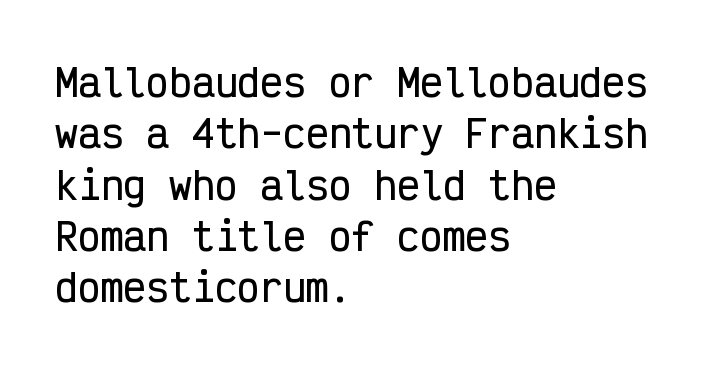
Where is the straight margin? On the left. The letterforms sit shoulder to shoulder at normal distance. Check under the words: just untouched page. This is the regular roman posture of the typeface.
